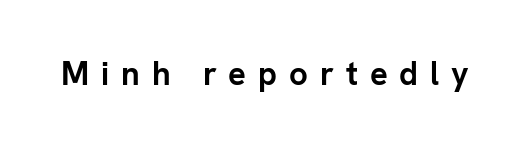
{"serif": "no", "italic": "no", "bold": "yes", "weight": "semibold", "width": "normal", "stroke_contrast": "low", "x_height": "medium", "monospaced": "no", "underline": "no", "letter_spacing": "wide", "letter_spacing_em": 0.36, "glyph_px": 33}
